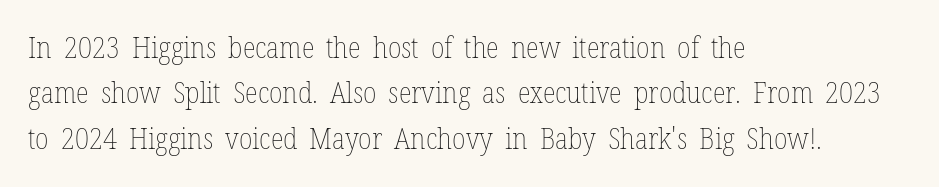
The type is set solid horizontally, with unmodified tracking. The lines in this sample share a left origin and differ only in where they stop. Ordinary non-slanted type is in use. Lines of text with bare space underneath. On a weight scale, this lands at 450 or below.
